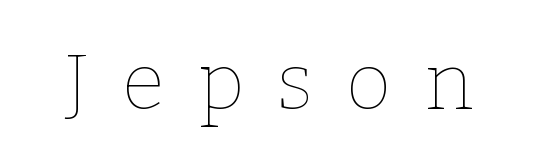
Words appear elongated and porous because spacing is wide. Clear beneath every line of the passage. Is this a fixed-width face? No — the glyphs have proportional, varying widths. Upright lettering throughout. This reads as an unemphasized weight, regular at the heaviest.
